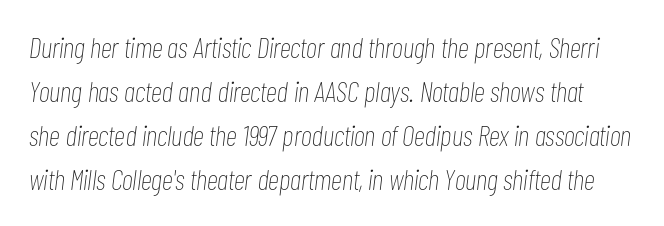
{"italic": "yes", "lean": "right", "slant_degrees": 7, "bold": "no", "weight": "thin", "width": "condensed", "stroke_contrast": "low", "x_height": "medium", "monospaced": "no", "underline": "no", "line_spacing": "normal", "line_spacing_ratio": 1.52, "letter_spacing": "normal", "letter_spacing_em": 0.0, "glyph_px": 29}
